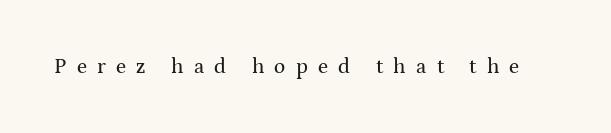
{"italic": "no", "underline": "no", "letter_spacing": "wide", "letter_spacing_em": 0.49, "glyph_px": 21}
